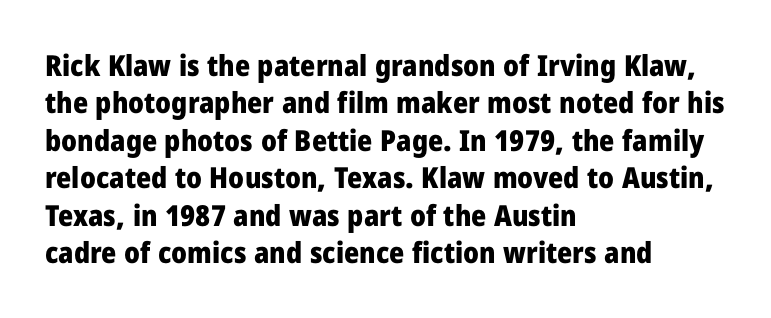
The image shows 29 px heavy sans-serif type, upright; set left-aligned, normal line spacing (1.29x), normal letter spacing, not underlined; low stroke contrast and a medium x-height.
